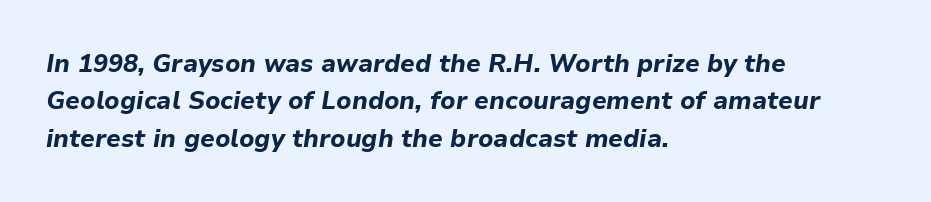
{"italic": "yes", "lean": "right", "slant_degrees": 9, "bold": "yes", "underline": "no", "align": "left", "line_spacing": "normal", "line_spacing_ratio": 1.5, "letter_spacing": "normal", "letter_spacing_em": 0.0, "glyph_px": 25}
